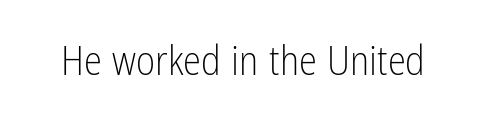
Is this a fixed-width face? No — the glyphs have proportional, varying widths. Check where the strokes stop: nothing finishes them off — pure sans. Honestly, the letter spacing is just normal — you wouldn't notice it. Is this a heavy cut? Hardly; it is regular or lighter.
